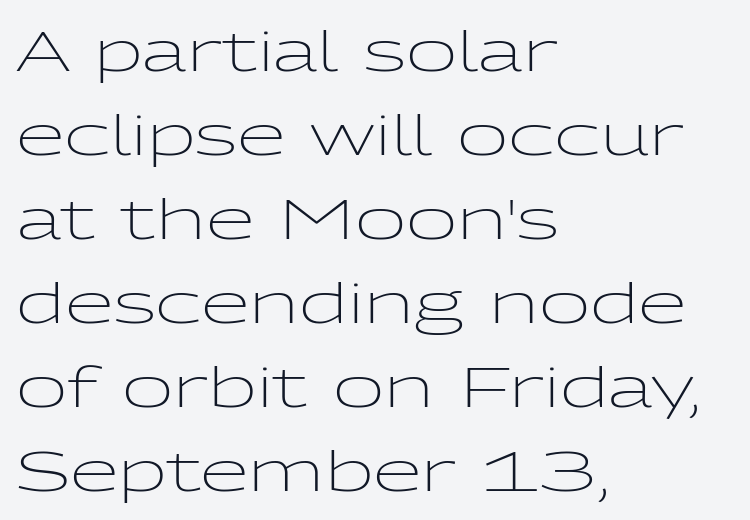
The image shows 56 px light, wide sans-serif type, upright; set left-aligned, normal line spacing (1.5x), normal letter spacing, not underlined; low stroke contrast and a medium x-height.
